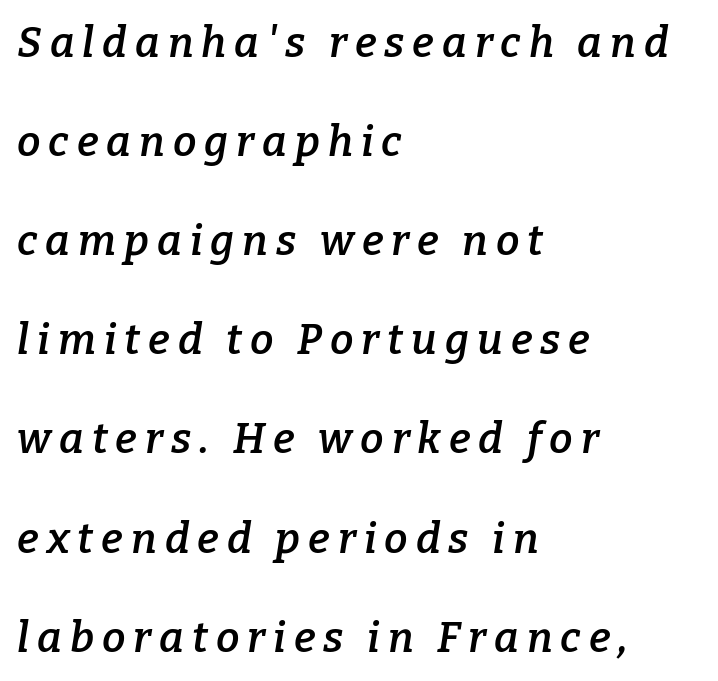
The lettering tilts uniformly, giving the passage an italic look. Beneath every word, the page is bare. Notice the wide empty band between every row — that's loose leading. Serif or sans? Serif — the stroke terminals have little feet.
